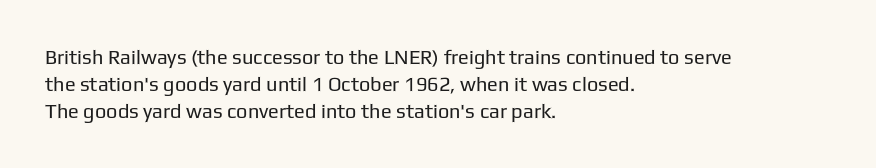
{"italic": "no", "bold": "no", "underline": "no", "align": "left", "line_spacing": "normal", "line_spacing_ratio": 1.35, "letter_spacing": "normal", "letter_spacing_em": 0.0, "glyph_px": 20}
